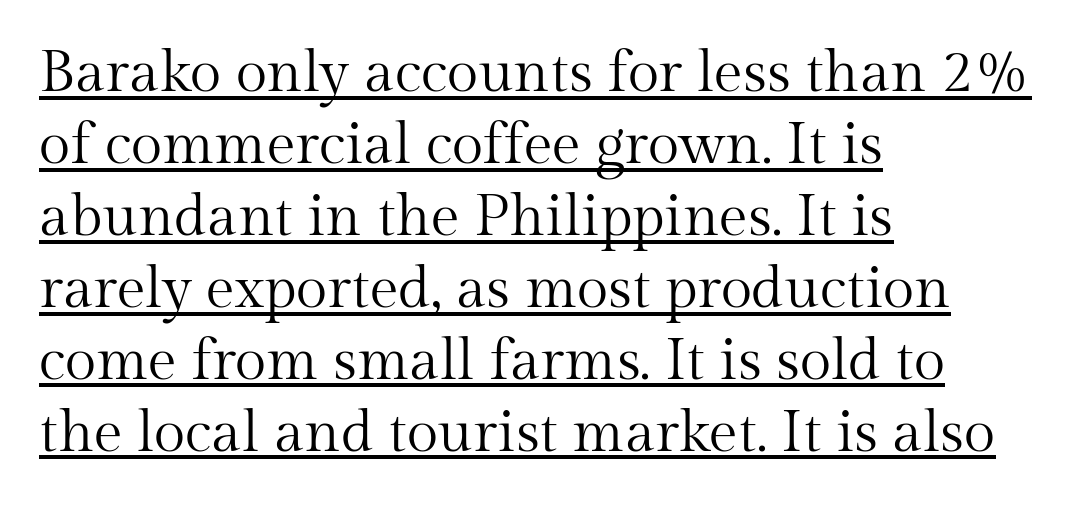
Do the characters align in a grid? No, the font is proportional. The font is comparable to plain body text, perhaps lighter. Look at the bottom of the vertical strokes: they flare into serifs here. Glance below the letters and you will spot a drawn line.
